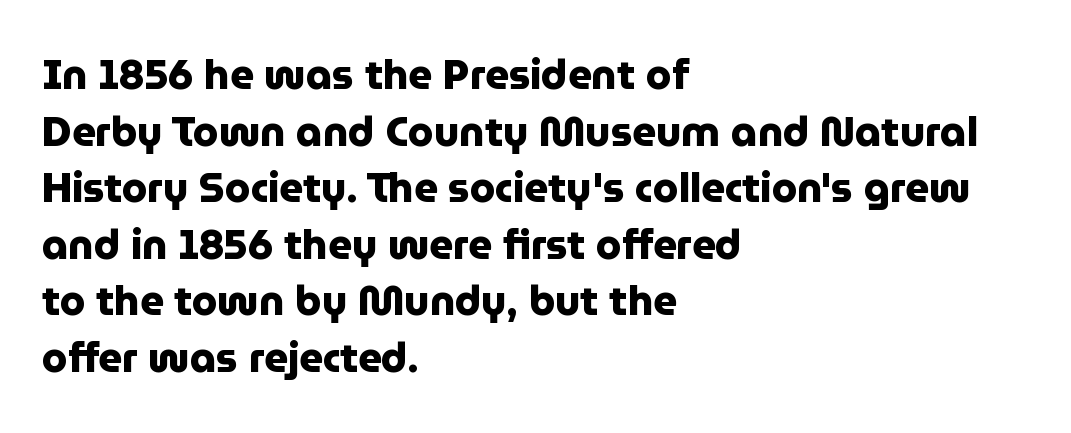
The space between consecutive lines is moderate. A clean baseline with only descenders dipping below it. Regarding serifs, this sample does without them. The letters stand upright; this is a roman face. The rendering uses natural spacing where letterforms have individual widths.
